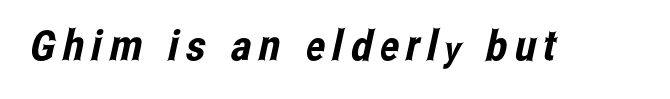
Q: Is the typeface a serif or a sans-serif typeface? A: Sans-serif.
Q: Is the text underlined? A: No.
Q: Width (condensed, normal, or wide)? A: Condensed.
Q: Stroke contrast? A: Low.
Q: x-height? A: Medium.
Q: Monospaced? A: No.
